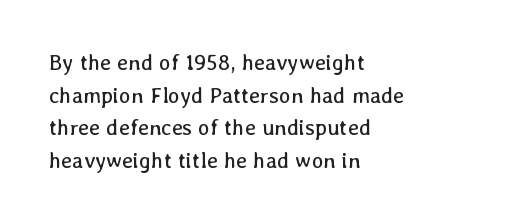
Rows of type keep a routine distance in the vertical direction. The space beneath each line is pristine and unruled. Which margin do the lines hug? The left one — the right edge is uneven. The letterforms sit shoulder to shoulder at normal distance.
